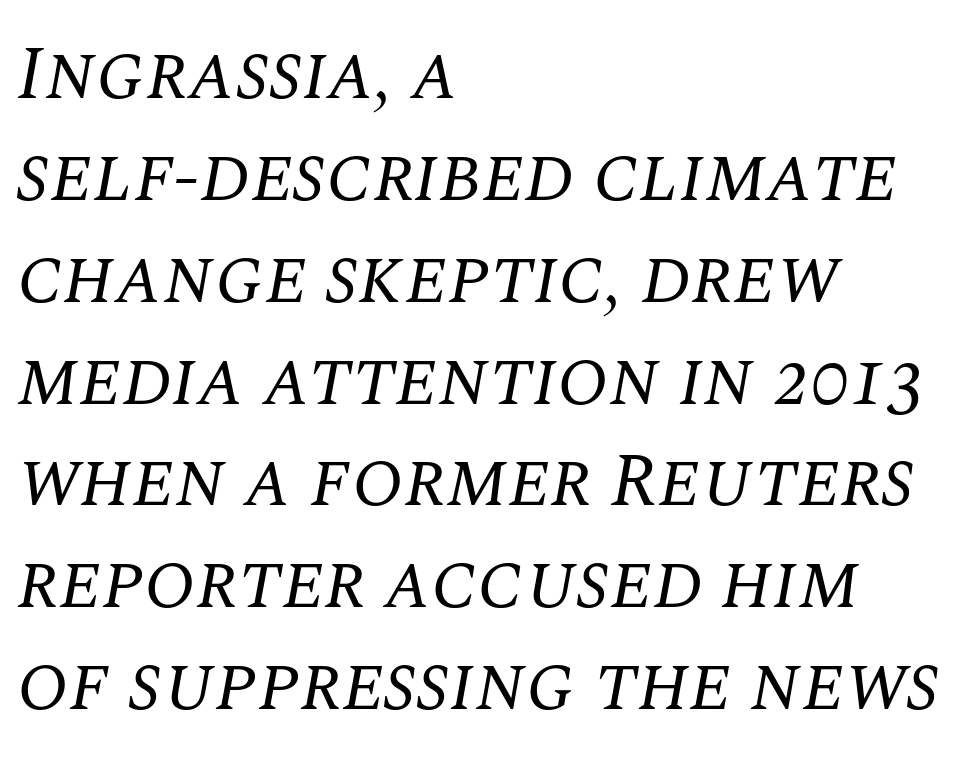
The image shows 76 px regular-weight serif type, italic (leaning right); set left-aligned, normal line spacing (1.34x), normal letter spacing, not underlined; medium stroke contrast and a large x-height.
